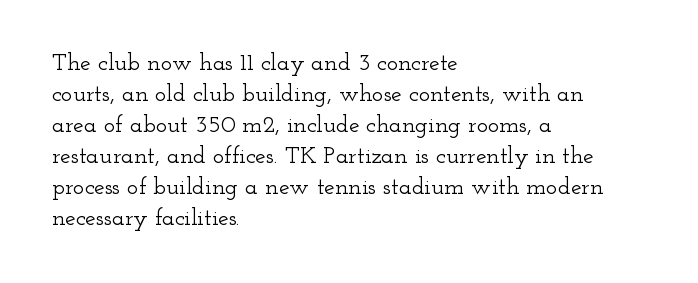
The rag falls on the right side of this text block. How would I describe the line gaps? Plain and ordinary. Ordinary non-slanted type is in use. The gaps between neighbouring characters are ordinary and unremarkable.
